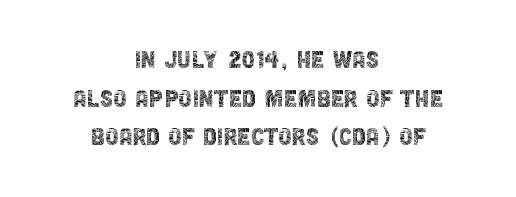
Think of a printed novel: that variable character pitch is what you see here. The strokes are not fattened; the text isn't bold. Vertically, the passage feels balanced, rows spaced as you'd expect. Compared with typical body copy, the letter spacing here is the same. Note: no serifs on the glyphs. A typesetter would mark this as roman, not italic.
